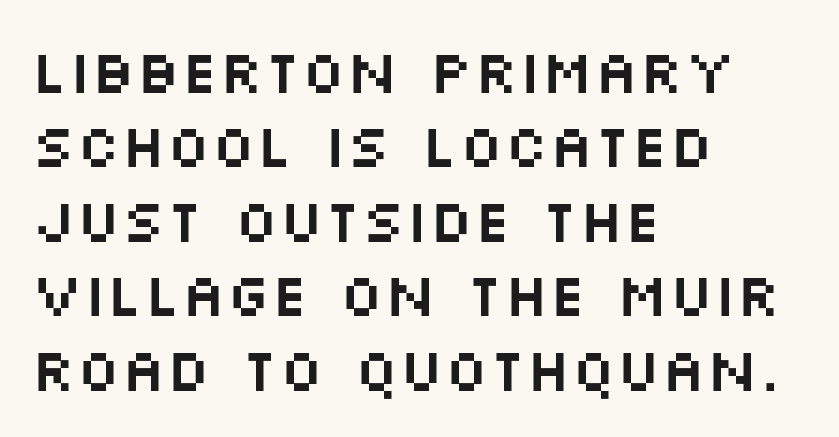
The image shows 60 px wide sans-serif type, upright; set left-aligned, line spacing 1.24x, normal letter spacing, not underlined; medium stroke contrast and a large x-height.
